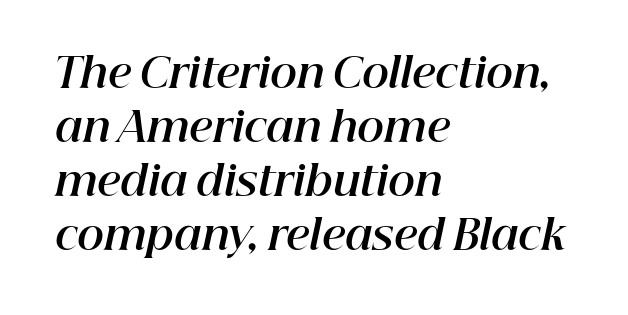
{"italic": "yes", "lean": "right", "slant_degrees": 12, "bold": "yes", "weight": "bold", "width": "normal", "stroke_contrast": "high", "x_height": "medium", "monospaced": "no", "underline": "no", "align": "left", "line_spacing": "normal", "line_spacing_ratio": 1.32, "letter_spacing": "normal", "letter_spacing_em": 0.0, "glyph_px": 41}
